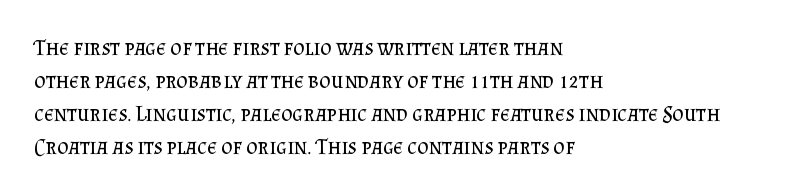
{"italic": "no", "bold": "no", "underline": "no", "align": "left", "line_spacing": "normal", "line_spacing_ratio": 1.5, "letter_spacing": "normal", "letter_spacing_em": 0.0, "glyph_px": 22}
